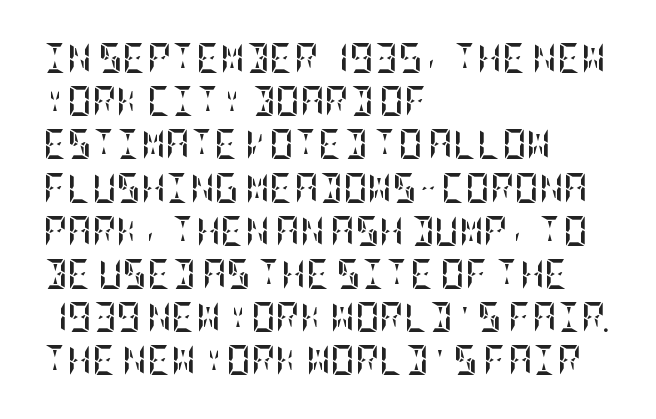
Q: Is the text bold? A: Yes.
Q: Is the text italic (slanted)? A: No, it is upright.
Q: Is the text underlined? A: No.
Q: How is the paragraph aligned? A: Left-aligned.
Q: Is the spacing between letters normal or unusually wide? A: Normal.
Q: Is the spacing between lines tight, normal or loose? A: Normal.
Q: Width (condensed, normal, or wide)? A: Condensed.
Q: Stroke contrast? A: Low.
Q: x-height? A: Large.
